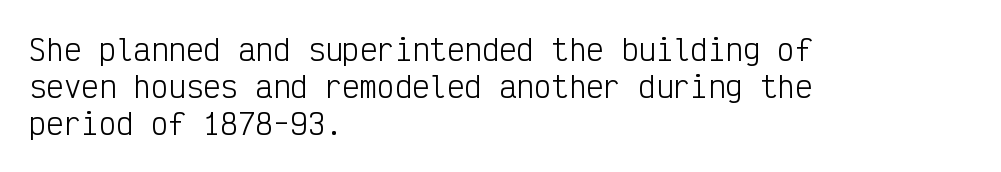
This sample has the even, mechanical cadence of fixed-width lettering. This is roman type, the default non-slanted kind. Caption: standard tracking, unaltered. Compared with a typical body face, this is equally light or lighter still. The lines sit at an ordinary, default distance from one another.
